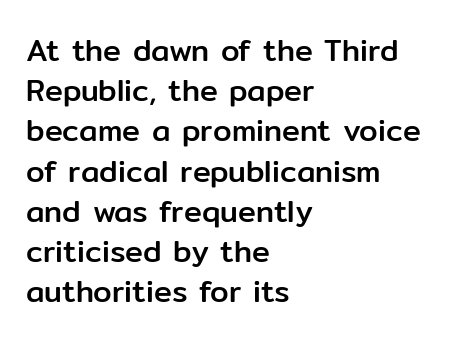
Q: Is the text italic (slanted)? A: No, it is upright.
Q: Is the typeface a serif or a sans-serif typeface? A: Sans-serif.
Q: Is the text underlined? A: No.
Q: How is the paragraph aligned? A: Left-aligned.
Q: Is the spacing between letters normal or unusually wide? A: Normal.
Q: Is the spacing between lines tight, normal or loose? A: Normal.
Q: Width (condensed, normal, or wide)? A: Normal.
Q: Stroke contrast? A: Low.
Q: x-height? A: Medium.
Q: Monospaced? A: No.
